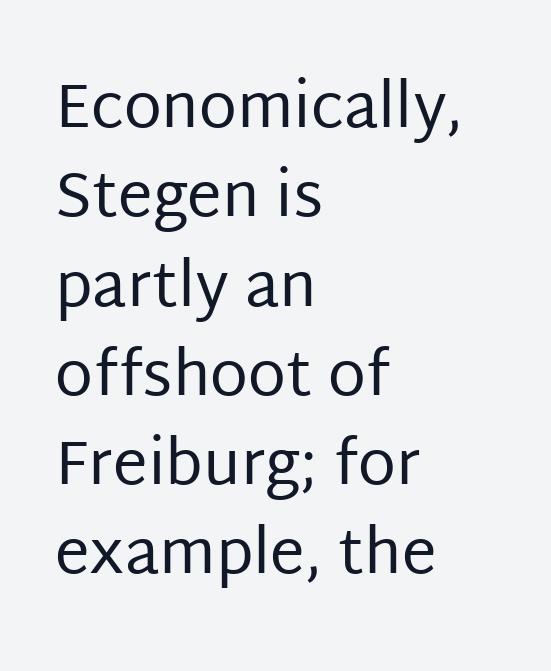
{"serif": "no", "italic": "no", "bold": "no", "weight": "regular", "width": "normal", "stroke_contrast": "low", "x_height": "large", "monospaced": "no", "underline": "no", "align": "left", "line_spacing": "normal", "line_spacing_ratio": 1.44, "letter_spacing": "normal", "letter_spacing_em": 0.0, "glyph_px": 62}
